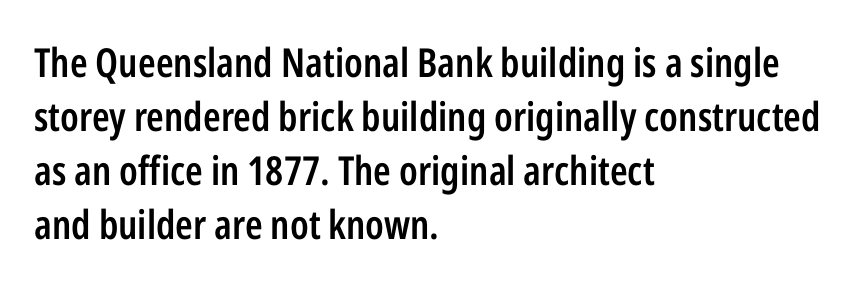
The rendering shows plain stroke endings on the letterforms — a sans-serif design. Characters follow at the spacing the type designer built in. The axis of the letterforms is exactly vertical. Students, this is semibold: more ink than regular, less than bold.
